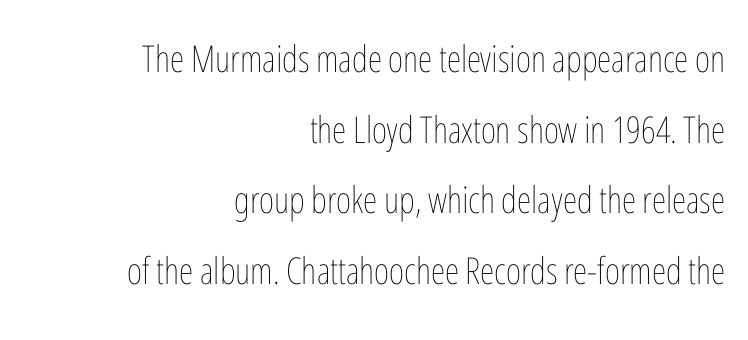
Q: Is the text bold? A: No.
Q: Is the text italic (slanted)? A: No, it is upright.
Q: Is the text underlined? A: No.
Q: How is the paragraph aligned? A: Right-aligned.
Q: Is the spacing between letters normal or unusually wide? A: Normal.
Q: Is the spacing between lines tight, normal or loose? A: Loose.
Q: Width (condensed, normal, or wide)? A: Condensed.
Q: Stroke contrast? A: Low.
Q: x-height? A: Medium.
Q: Monospaced? A: No.
